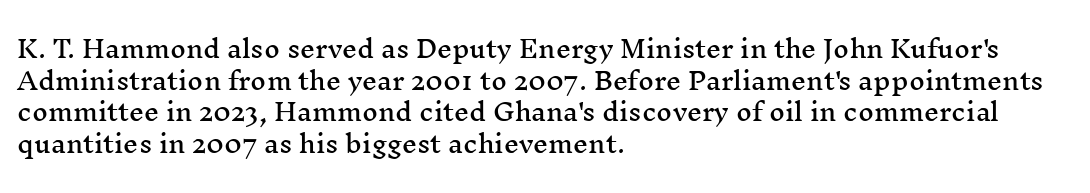
Q: Is the text italic (slanted)? A: No, it is upright.
Q: Is the text underlined? A: No.
Q: How is the paragraph aligned? A: Left-aligned.
Q: Is the spacing between letters normal or unusually wide? A: Normal.
Q: Is the spacing between lines tight, normal or loose? A: Normal.
